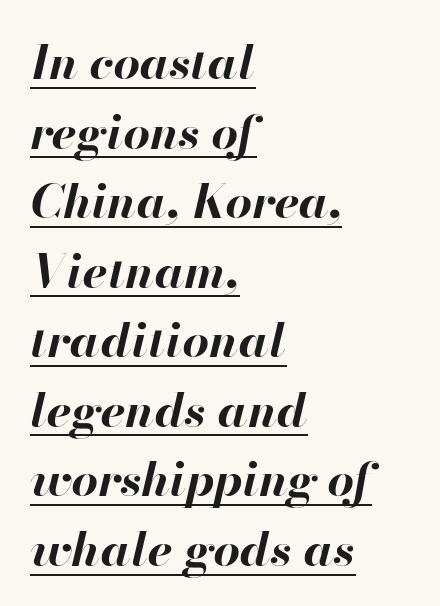
{"italic": "yes", "lean": "right", "slant_degrees": 13, "bold": "yes", "weight": "bold", "width": "normal", "stroke_contrast": "high", "x_height": "small", "monospaced": "no", "underline": "yes", "align": "left", "line_spacing": "normal", "line_spacing_ratio": 1.48, "letter_spacing": "normal", "letter_spacing_em": 0.0, "glyph_px": 47}
